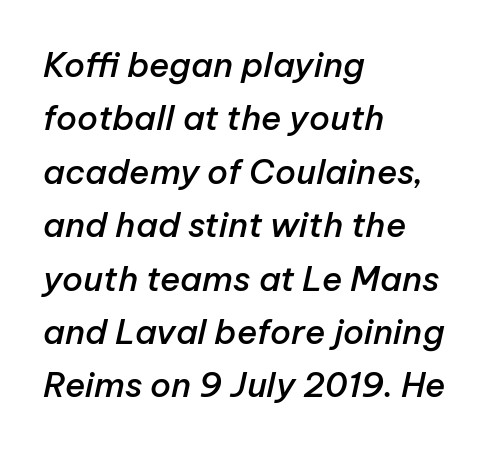
{"italic": "yes", "lean": "right", "slant_degrees": 12, "bold": "semi", "weight": "semibold", "width": "normal", "stroke_contrast": "low", "x_height": "medium", "monospaced": "no", "underline": "no", "align": "left", "line_spacing": "normal", "line_spacing_ratio": 1.57, "letter_spacing": "normal", "letter_spacing_em": 0.0, "glyph_px": 34}
